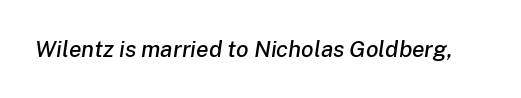
The image shows 23 px text type, italic (leaning right); set normal letter spacing, not underlined.
